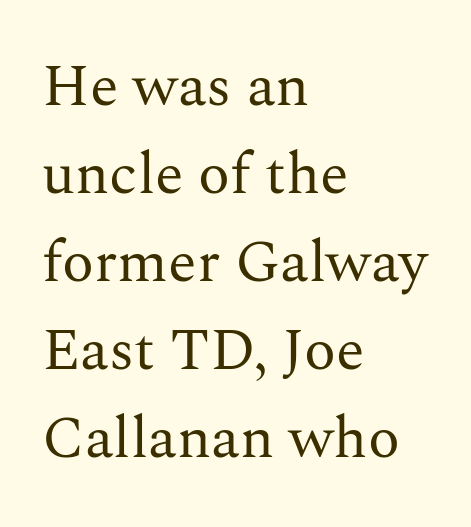
Q: Is the text bold? A: No.
Q: Is the text italic (slanted)? A: No, it is upright.
Q: Is the typeface a serif or a sans-serif typeface? A: Serif.
Q: Is the text underlined? A: No.
Q: How is the paragraph aligned? A: Left-aligned.
Q: Is the spacing between letters normal or unusually wide? A: Normal.
Q: Is the spacing between lines tight, normal or loose? A: Normal.
Q: Width (condensed, normal, or wide)? A: Normal.
Q: Stroke contrast? A: Medium.
Q: x-height? A: Medium.
Q: Monospaced? A: No.
